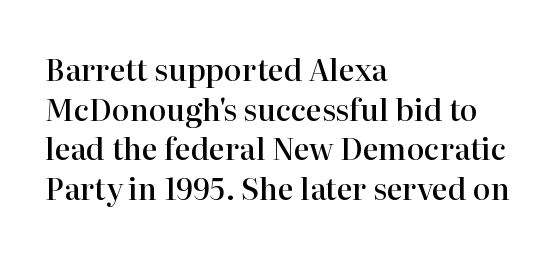
{"serif": "yes", "italic": "no", "bold": "semi", "weight": "semibold", "width": "normal", "stroke_contrast": "high", "x_height": "medium", "monospaced": "no", "underline": "no", "align": "left", "line_spacing": "normal", "line_spacing_ratio": 1.32, "letter_spacing": "normal", "letter_spacing_em": 0.0, "glyph_px": 30}
